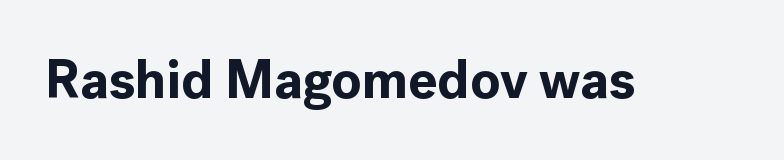
The image shows 54 px bold sans-serif type, upright; set normal letter spacing, not underlined; a medium x-height.
